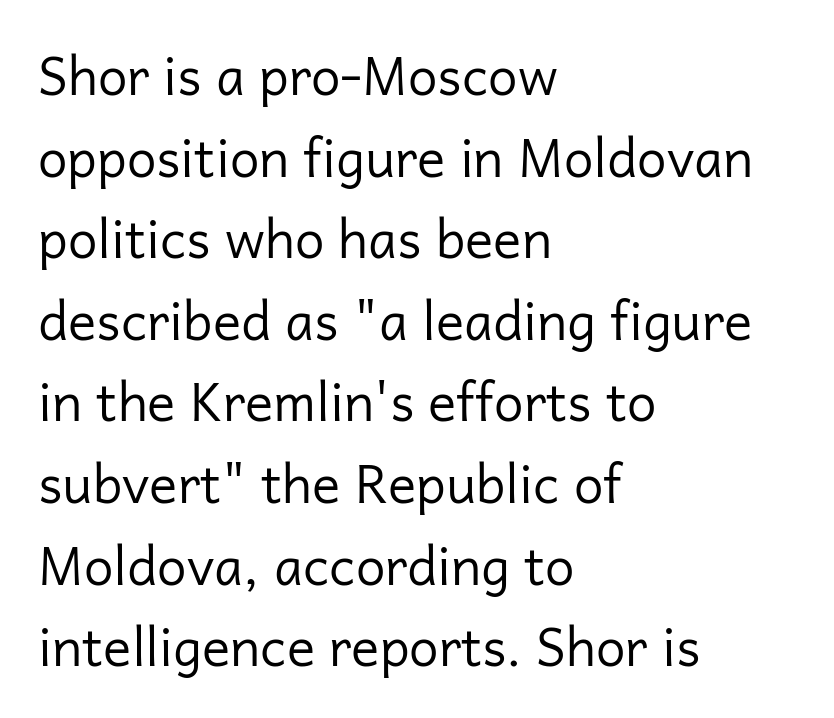
Q: Is the text bold? A: No.
Q: Is the text italic (slanted)? A: No, it is upright.
Q: Is the typeface a serif or a sans-serif typeface? A: Sans-serif.
Q: Is the text underlined? A: No.
Q: How is the paragraph aligned? A: Left-aligned.
Q: Is the spacing between letters normal or unusually wide? A: Normal.
Q: Is the spacing between lines tight, normal or loose? A: Normal.
Q: Width (condensed, normal, or wide)? A: Normal.
Q: Stroke contrast? A: Low.
Q: x-height? A: Medium.
Q: Monospaced? A: No.
